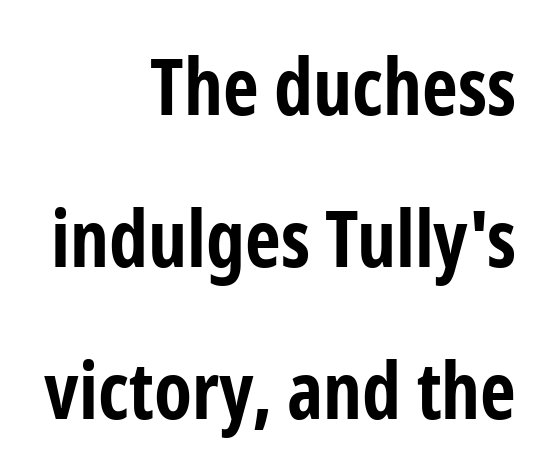
Heavy, bold letterforms. Is the block centered? No — it sits flush against the right margin. Each letter keeps its own natural width here, so spacing adapts to shape. Posture: straight, roman, zero tilt. How are the letters spaced? Ordinarily, with no added tracking. Examine the stroke ends and you'll find no serifs.
